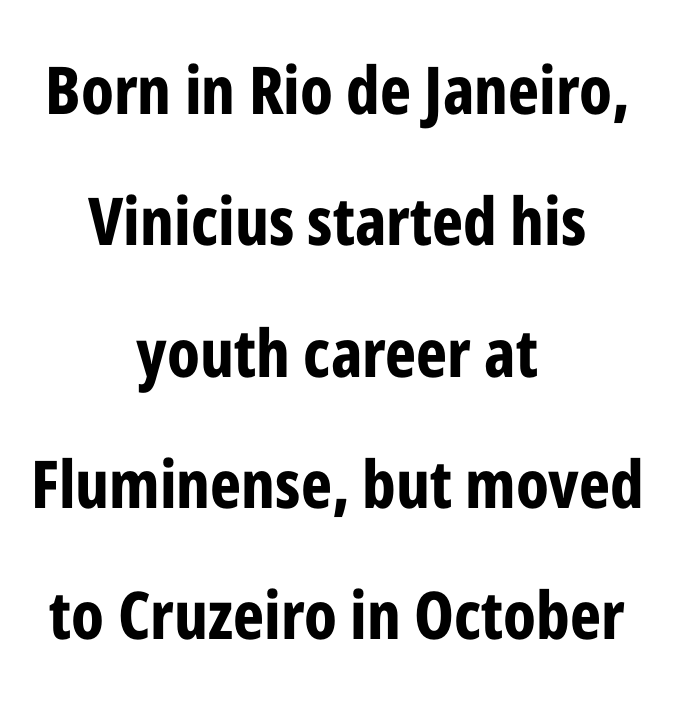
The glyphs in this specimen are sans serif. Layout note: lines centered. Notice how thick the strokes are: this is what a full bold looks like. The face used here is rendered with its standard letterfit. Anything drawn beneath the words? Only blank space.
